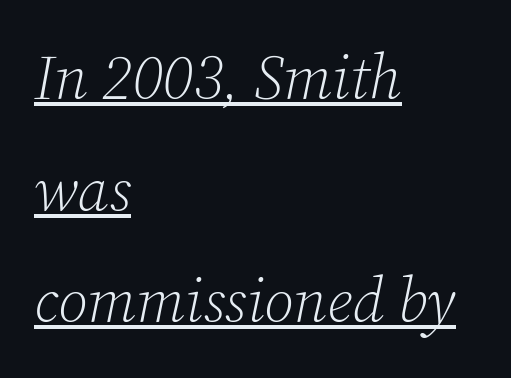
The image shows 62 px light serif type, italic (leaning right); set left-aligned, line spacing 1.8x, normal letter spacing, underlined; low stroke contrast and a medium x-height.
